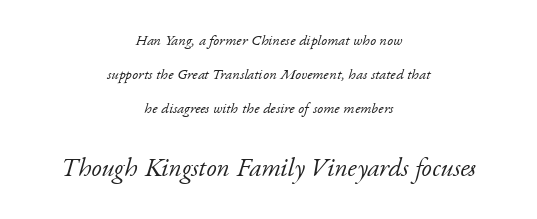
{"italic": "yes", "lean": "right", "slant_degrees": 17, "bold": "no", "underline": "no", "align": "center", "line_spacing": "loose", "line_spacing_ratio": 2.28, "letter_spacing": "normal", "letter_spacing_em": 0.0, "larger_block": "second", "size_ratio": 1.73, "glyph_px": 26}
